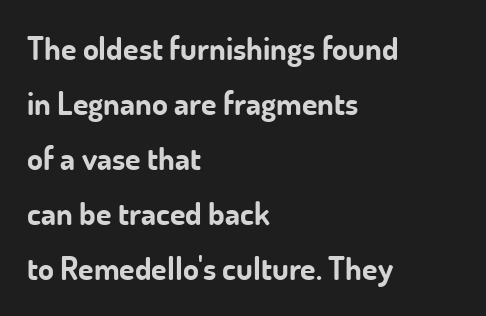
Q: Is the text bold? A: Yes.
Q: Is the text italic (slanted)? A: No, it is upright.
Q: Is the typeface a serif or a sans-serif typeface? A: Sans-serif.
Q: Is the text underlined? A: No.
Q: How is the paragraph aligned? A: Left-aligned.
Q: Is the spacing between letters normal or unusually wide? A: Normal.
Q: Width (condensed, normal, or wide)? A: Normal.
Q: Stroke contrast? A: Low.
Q: x-height? A: Small.
Q: Monospaced? A: No.
